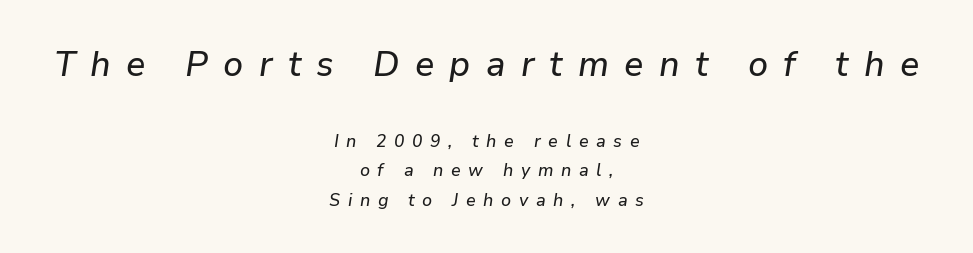
Q: Is the text italic (slanted)? A: Yes, it leans right by about 9 degrees.
Q: Is the text underlined? A: No.
Q: How is the paragraph aligned? A: Centered.
Q: Is the spacing between letters normal or unusually wide? A: Unusually wide.
Q: Is the spacing between lines tight, normal or loose? A: Normal.
Q: Which block of text is set in a larger size, the first (top) or the second (bottom)? A: The first (top) one.
Q: Width (condensed, normal, or wide)? A: Normal.
Q: Stroke contrast? A: Low.
Q: x-height? A: Medium.
Q: Monospaced? A: No.
